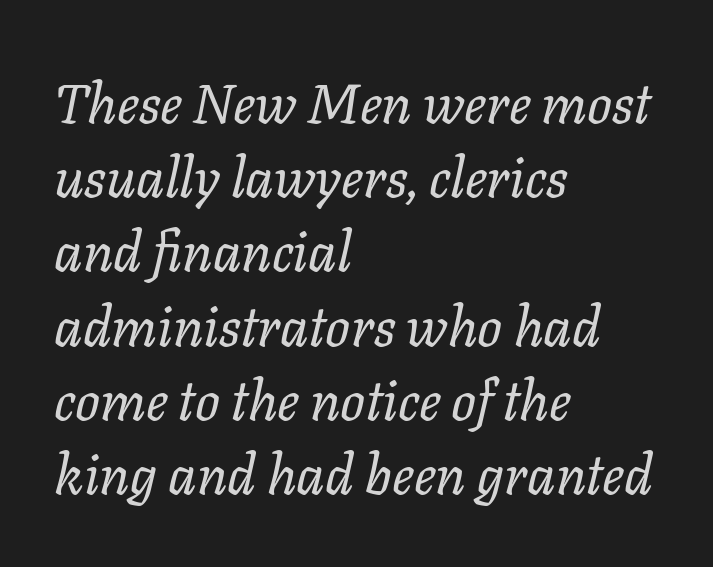
Q: Is the text bold? A: No.
Q: Is the text italic (slanted)? A: Yes, it leans right by about 11 degrees.
Q: Is the text underlined? A: No.
Q: How is the paragraph aligned? A: Left-aligned.
Q: Is the spacing between letters normal or unusually wide? A: Normal.
Q: Is the spacing between lines tight, normal or loose? A: Normal.
Q: Width (condensed, normal, or wide)? A: Normal.
Q: Stroke contrast? A: Low.
Q: x-height? A: Medium.
Q: Monospaced? A: No.
